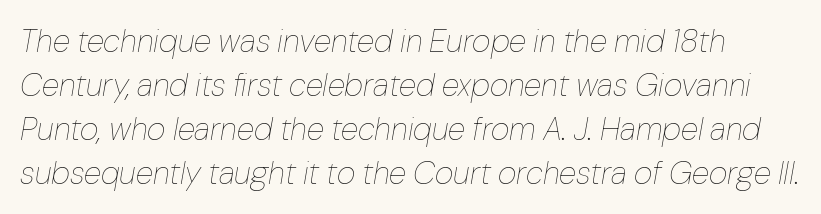
Q: Is the text bold? A: No.
Q: Is the text italic (slanted)? A: Yes, it leans right by about 10 degrees.
Q: Is the text underlined? A: No.
Q: Is the spacing between letters normal or unusually wide? A: Normal.
Q: Is the spacing between lines tight, normal or loose? A: Normal.
Q: Width (condensed, normal, or wide)? A: Normal.
Q: Stroke contrast? A: Low.
Q: x-height? A: Medium.
Q: Monospaced? A: No.
